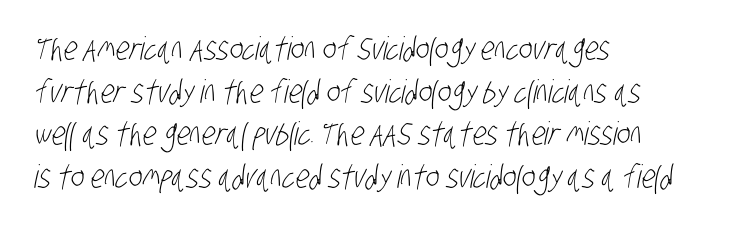
{"serif": "no", "bold": "no", "weight": "light", "width": "condensed", "stroke_contrast": "low", "x_height": "large", "monospaced": "no", "underline": "no", "align": "left", "line_spacing": "normal", "line_spacing_ratio": 1.33, "letter_spacing": "normal", "letter_spacing_em": 0.0, "glyph_px": 32}
